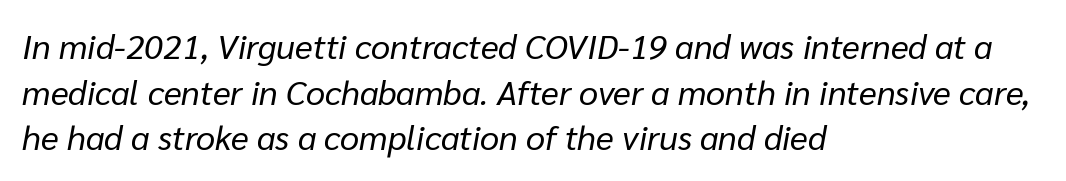
{"italic": "yes", "lean": "right", "slant_degrees": 10, "bold": "no", "weight": "regular", "width": "normal", "stroke_contrast": "low", "x_height": "medium", "monospaced": "no", "underline": "no", "align": "left", "line_spacing": "normal", "line_spacing_ratio": 1.34, "letter_spacing": "normal", "letter_spacing_em": 0.0, "glyph_px": 34}
